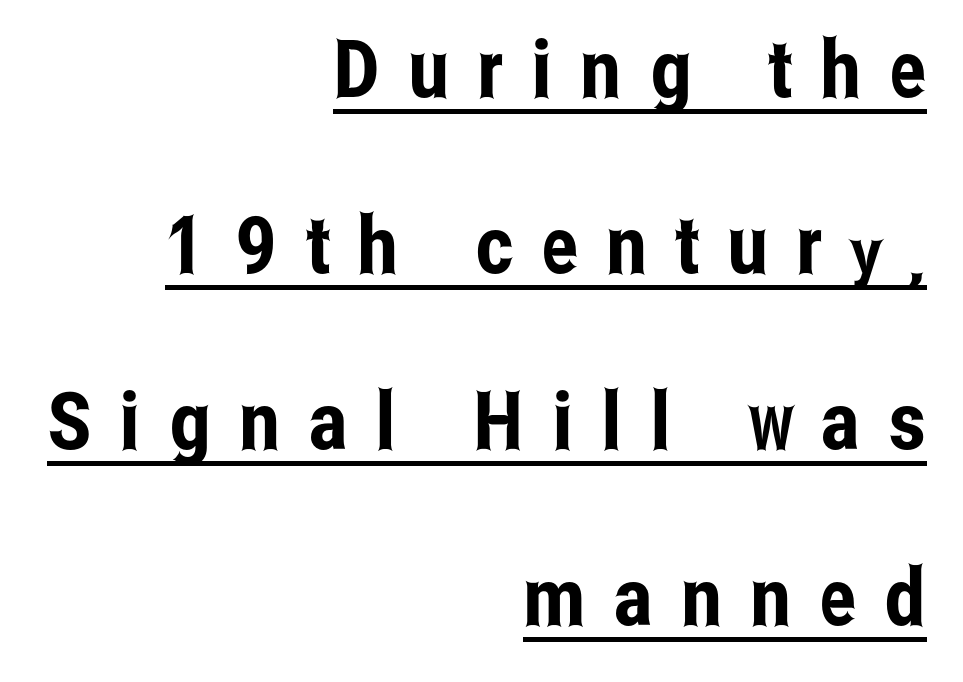
{"serif": "no", "italic": "no", "width": "condensed", "stroke_contrast": "low", "x_height": "medium", "monospaced": "no", "underline": "yes", "align": "right", "line_spacing": "loose", "line_spacing_ratio": 2.2, "letter_spacing": "wide", "letter_spacing_em": 0.36, "glyph_px": 80}
